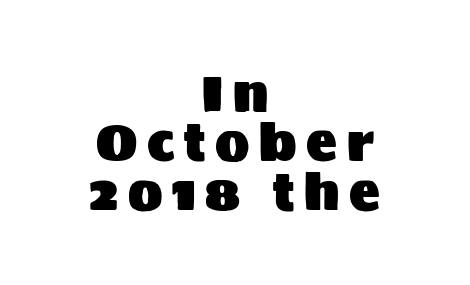
The string is rendered with underlining switched off. These lines stack symmetrically, like a column narrowing and widening about its center. Each new line begins almost immediately beneath the previous one. Quick note: not italic, upright. Typographically, this falls in the sans-serif category.
